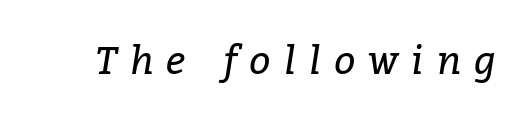
{"serif": "yes", "italic": "yes", "lean": "right", "slant_degrees": 9, "bold": "no", "weight": "regular", "width": "normal", "stroke_contrast": "low", "x_height": "medium", "monospaced": "no", "underline": "no", "letter_spacing": "wide", "letter_spacing_em": 0.34, "glyph_px": 38}
